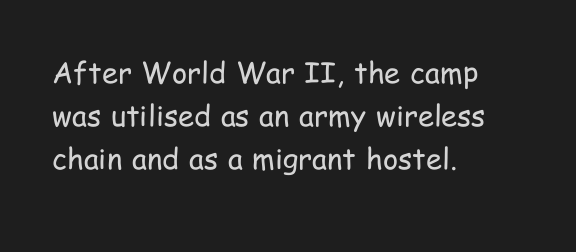
{"serif": "no", "italic": "no", "bold": "no", "weight": "regular", "width": "condensed", "stroke_contrast": "low", "x_height": "medium", "monospaced": "no", "underline": "no", "align": "left", "line_spacing": "normal", "line_spacing_ratio": 1.49, "letter_spacing": "normal", "letter_spacing_em": 0.0, "glyph_px": 29}
